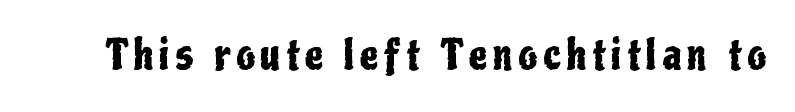
{"serif": "no", "italic": "no", "width": "condensed", "stroke_contrast": "low", "x_height": "medium", "monospaced": "no", "underline": "no", "glyph_px": 41}
